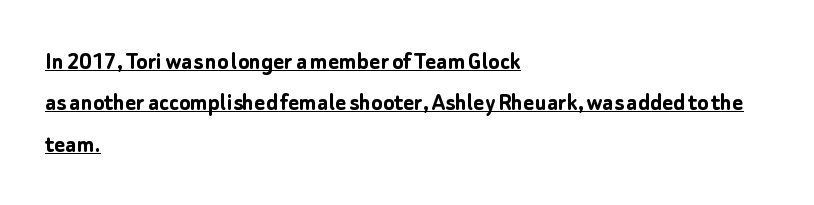
Q: Is the text bold? A: Yes.
Q: Is the text italic (slanted)? A: No, it is upright.
Q: Is the text underlined? A: Yes.
Q: How is the paragraph aligned? A: Left-aligned.
Q: Is the spacing between letters normal or unusually wide? A: Normal.
Q: Is the spacing between lines tight, normal or loose? A: Normal.
